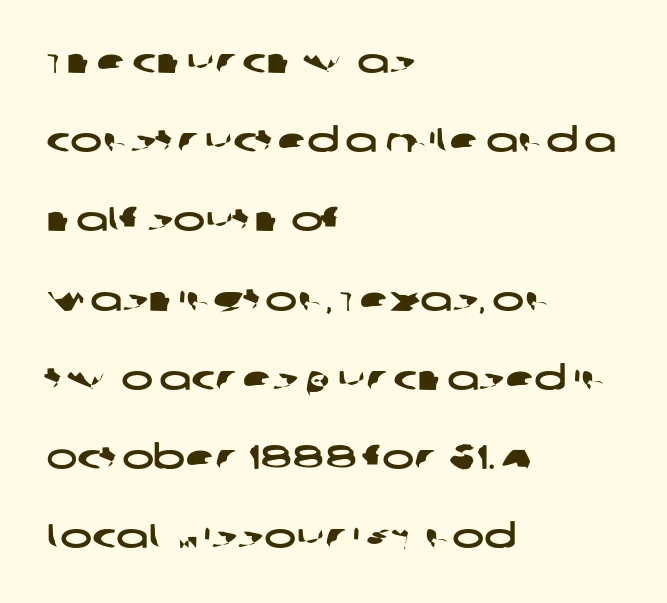
Short and long lines alike share a common starting point at left. Summary of vertical rhythm: relaxed, with wide interline spacing. The tracking reads as untouched default to a designer's eye. The string is rendered with underlining switched off.
